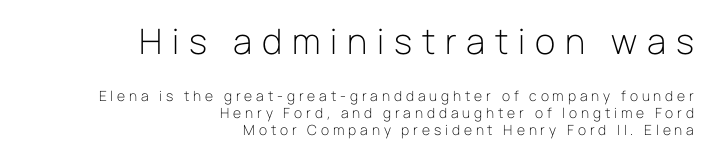
Q: Is the text bold? A: No.
Q: Is the text italic (slanted)? A: No, it is upright.
Q: Is the typeface a serif or a sans-serif typeface? A: Sans-serif.
Q: Is the text underlined? A: No.
Q: How is the paragraph aligned? A: Right-aligned.
Q: Is the spacing between letters normal or unusually wide? A: Unusually wide.
Q: Which block of text is set in a larger size, the first (top) or the second (bottom)? A: The first (top) one.
Q: Width (condensed, normal, or wide)? A: Normal.
Q: Stroke contrast? A: Low.
Q: x-height? A: Medium.
Q: Monospaced? A: No.
